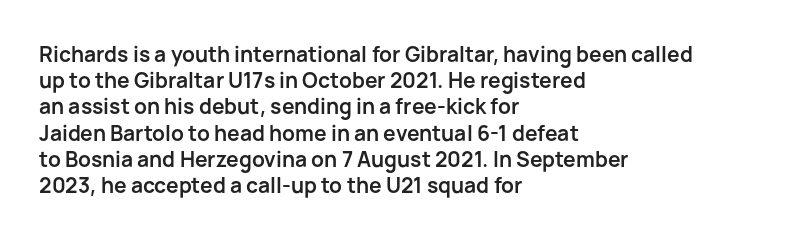
Q: Is the text bold? A: Yes.
Q: Is the text italic (slanted)? A: No, it is upright.
Q: Is the text underlined? A: No.
Q: How is the paragraph aligned? A: Left-aligned.
Q: Is the spacing between letters normal or unusually wide? A: Normal.
Q: Is the spacing between lines tight, normal or loose? A: Normal.
